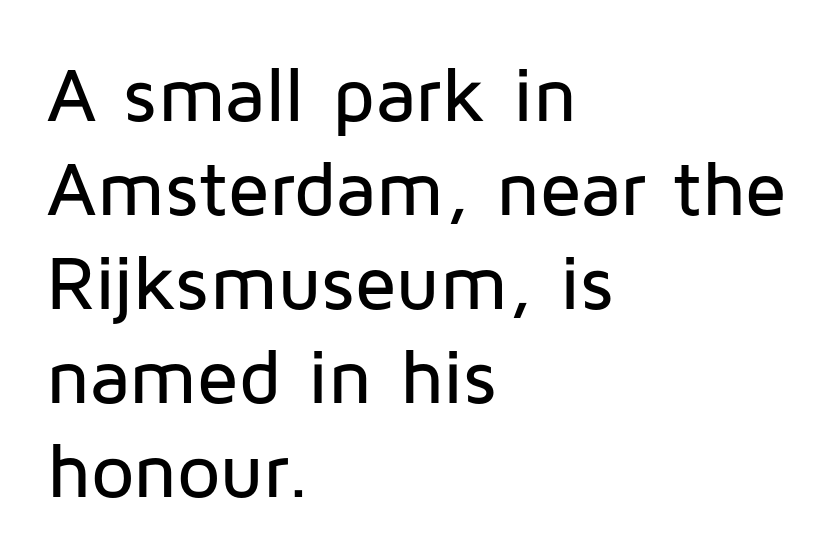
The image shows 77 px sans-serif type, upright; set left-aligned, line spacing 1.22x, normal letter spacing, not underlined; low stroke contrast and a medium x-height.
